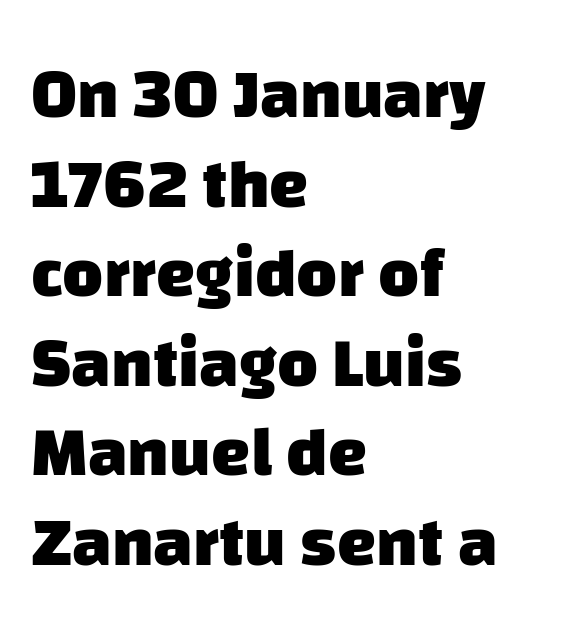
The image shows 70 px heavy sans-serif type; set left-aligned, normal line spacing (1.28x), normal letter spacing, not underlined; low stroke contrast and a large x-height.
